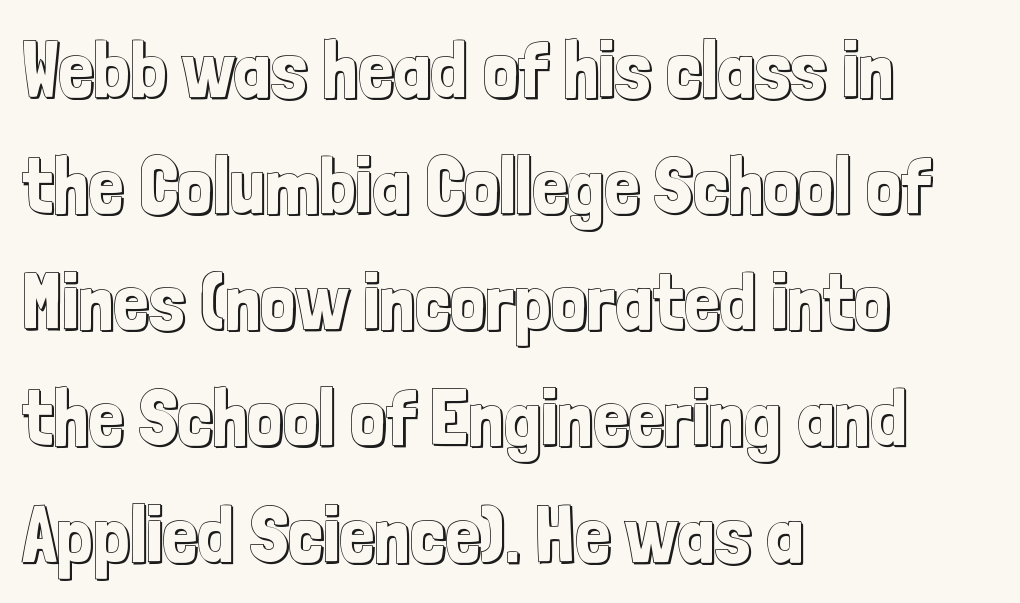
This sample uses an upright cut, with every glyph sitting square on the baseline. Here the glyphs are tracked normally, forming tight word shapes. Reading down the block, your eye returns to a fixed left position each line. Does the leading feel generous? No, just average. The specimen omits any rule beneath the text block's lines. The letters advance in unequal steps, a hallmark of proportional type.
